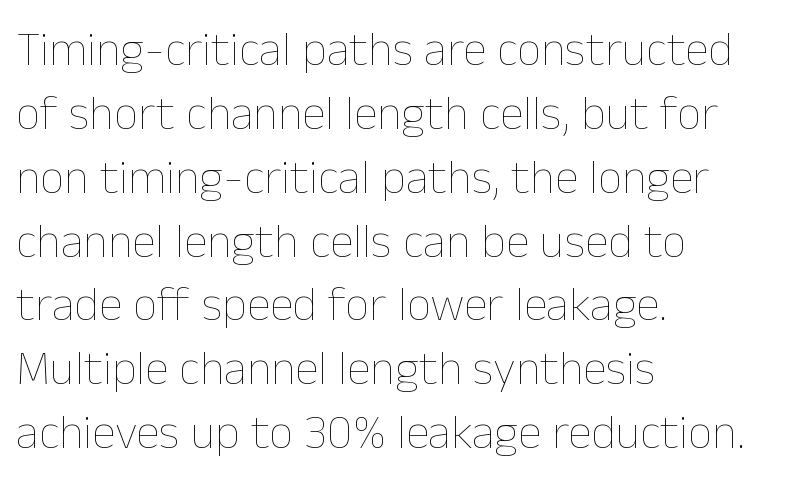
Every character sits straight up, as roman type does. Does extra space separate the letters? No, they use regular spacing. Compared with a typical body face, this is equally light or lighter still. Leftover space on each line is placed entirely after the last word.
